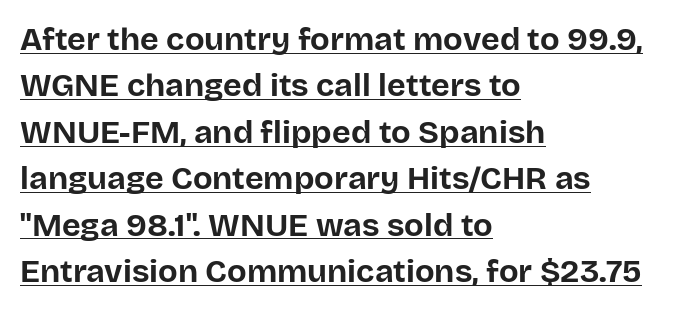
The image shows 32 px bold sans-serif type, upright; set left-aligned, normal line spacing (1.45x), normal letter spacing, underlined; low stroke contrast and a large x-height.
